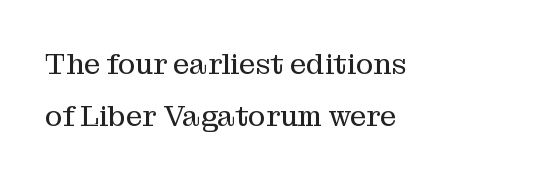
Observe the serifs anchoring each vertical stroke in this sample. Notice how the passage keeps a crisp vertical edge on the left only. The font sits on the lighter half of the weight spectrum, regular included. Does the lettering tilt? It doesn't — this is upright.
